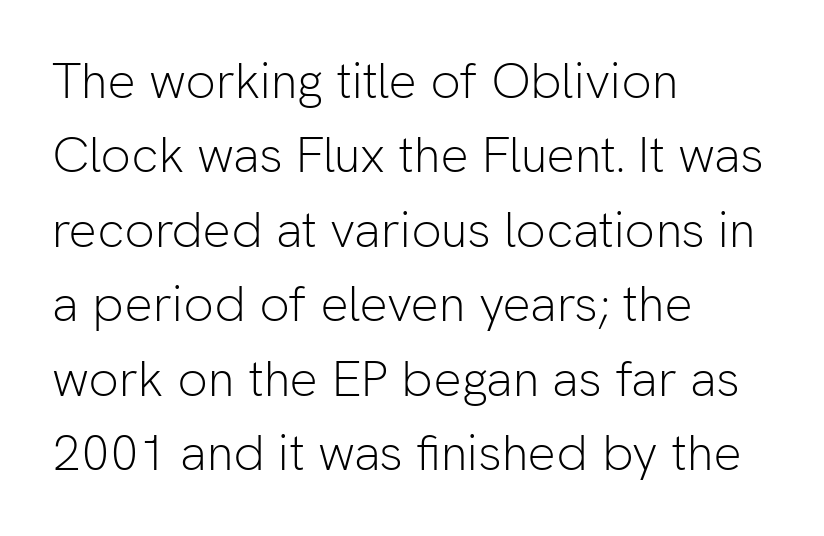
Q: Is the text bold? A: No.
Q: Is the text italic (slanted)? A: No, it is upright.
Q: Is the typeface a serif or a sans-serif typeface? A: Sans-serif.
Q: Is the text underlined? A: No.
Q: How is the paragraph aligned? A: Left-aligned.
Q: Is the spacing between letters normal or unusually wide? A: Normal.
Q: Is the spacing between lines tight, normal or loose? A: Normal.
Q: Width (condensed, normal, or wide)? A: Normal.
Q: Stroke contrast? A: Low.
Q: x-height? A: Medium.
Q: Monospaced? A: No.
